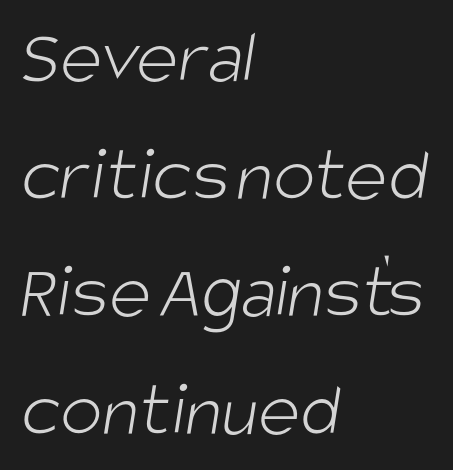
The image shows 79 px light, condensed sans-serif type; set left-aligned, normal line spacing (1.49x), normal letter spacing, not underlined; low stroke contrast and a large x-height.
